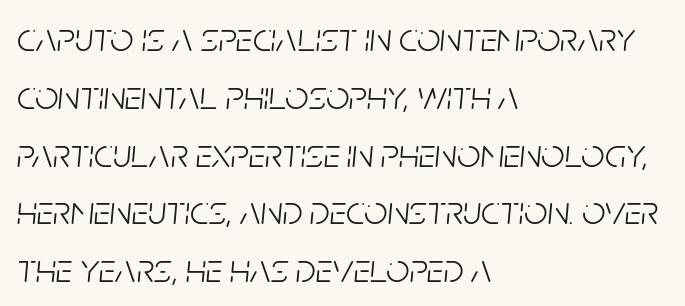
The image shows 41 px light, condensed type, italic (leaning right); set left-aligned, normal line spacing (1.41x), normal letter spacing, not underlined; low stroke contrast and a large x-height.
